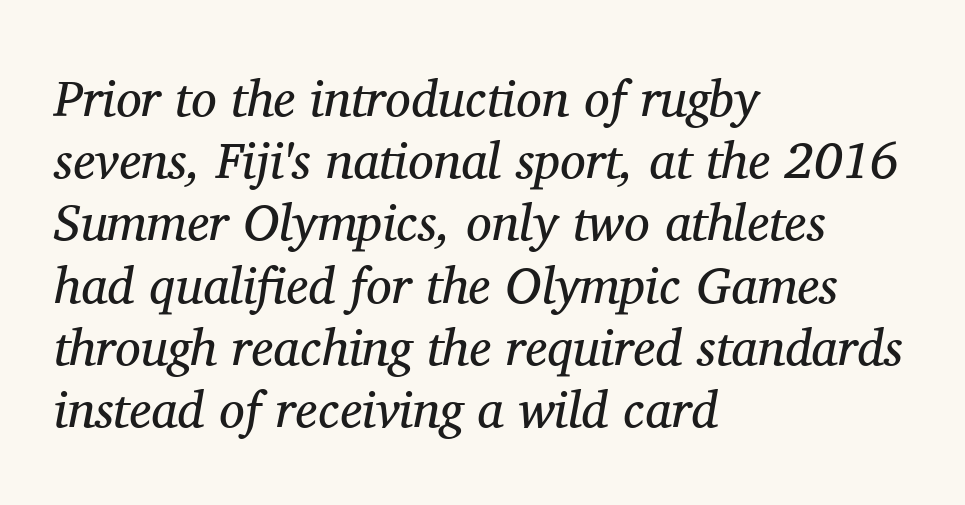
The image shows 51 px regular-weight serif type, italic (leaning right); set left-aligned, line spacing 1.22x, normal letter spacing, not underlined; medium stroke contrast and a medium x-height.
